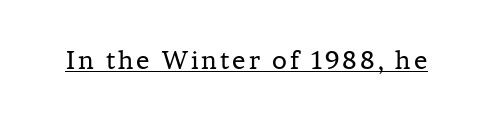
The image shows 25 px text type, upright; set underlined.
